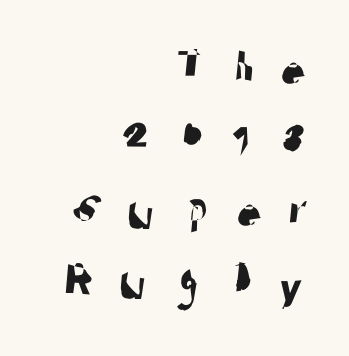
The image shows 58 px sans-serif type; set right-aligned, line spacing 1.22x, unusually wide letter spacing (+0.35 em), not underlined; low stroke contrast and a medium x-height.
